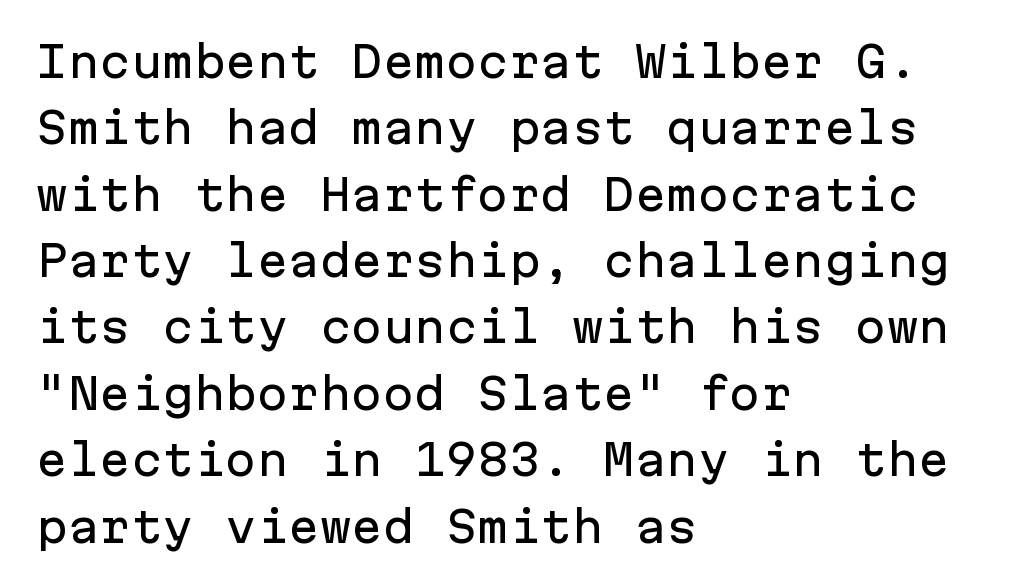
The image shows 42 px sans-serif type, upright, monospaced; set left-aligned, normal line spacing (1.58x), normal letter spacing, not underlined; low stroke contrast and a medium x-height.
